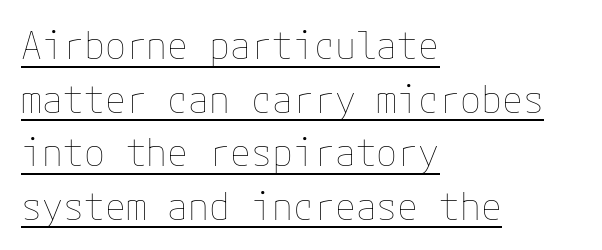
The image shows 38 px thin type, upright; set left-aligned, normal line spacing (1.41x), normal letter spacing, underlined; low stroke contrast and a medium x-height.
